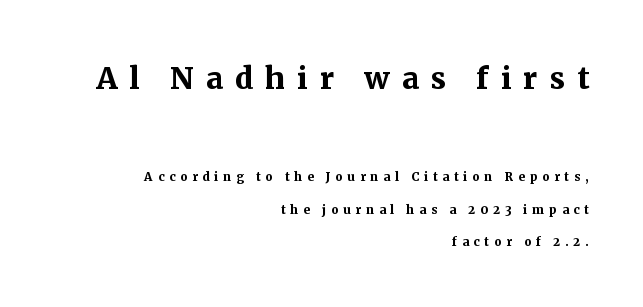
Q: Is the text bold? A: Yes.
Q: Is the text italic (slanted)? A: No, it is upright.
Q: Is the typeface a serif or a sans-serif typeface? A: Serif.
Q: Is the text underlined? A: No.
Q: How is the paragraph aligned? A: Right-aligned.
Q: Is the spacing between letters normal or unusually wide? A: Unusually wide.
Q: Is the spacing between lines tight, normal or loose? A: Loose.
Q: Which block of text is set in a larger size, the first (top) or the second (bottom)? A: The first (top) one.
Q: Width (condensed, normal, or wide)? A: Normal.
Q: Stroke contrast? A: Medium.
Q: x-height? A: Medium.
Q: Monospaced? A: No.
